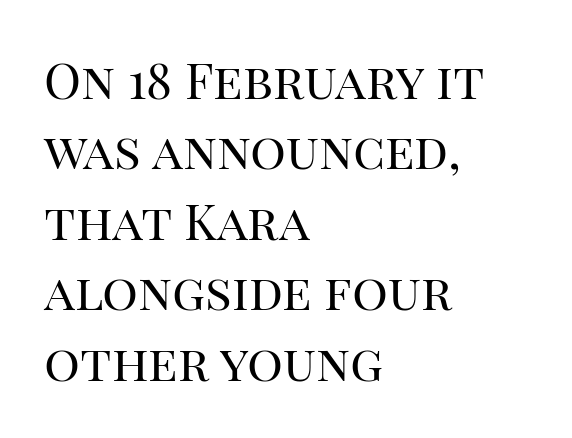
Inter-character spacing is left at the font's built-in metrics. Style check: upright. Casual observation: everything's shoved over to the left. Any mark beneath the type? The region is blank.
